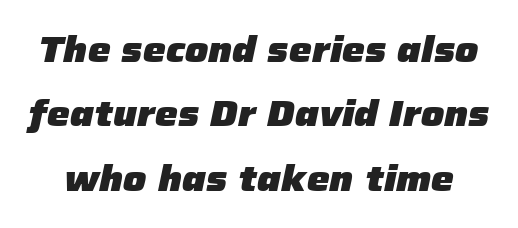
{"italic": "yes", "lean": "right", "slant_degrees": 12, "bold": "yes", "weight": "heavy", "width": "normal", "stroke_contrast": "low", "x_height": "medium", "monospaced": "no", "underline": "no", "line_spacing_ratio": 1.79, "letter_spacing": "normal", "letter_spacing_em": 0.0, "glyph_px": 36}
